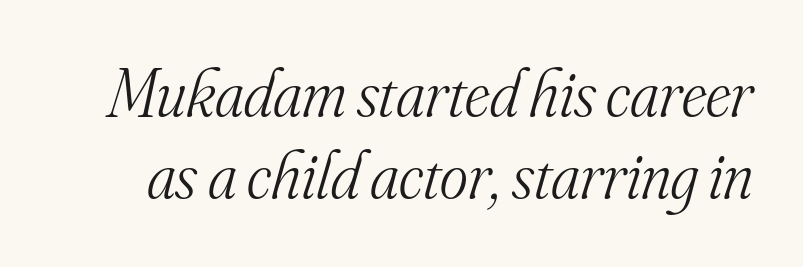
{"serif": "yes", "italic": "yes", "lean": "right", "slant_degrees": 16, "bold": "no", "weight": "light", "width": "normal", "stroke_contrast": "medium", "x_height": "small", "monospaced": "no", "underline": "no", "line_spacing_ratio": 1.23, "letter_spacing": "normal", "letter_spacing_em": 0.0, "glyph_px": 67}
